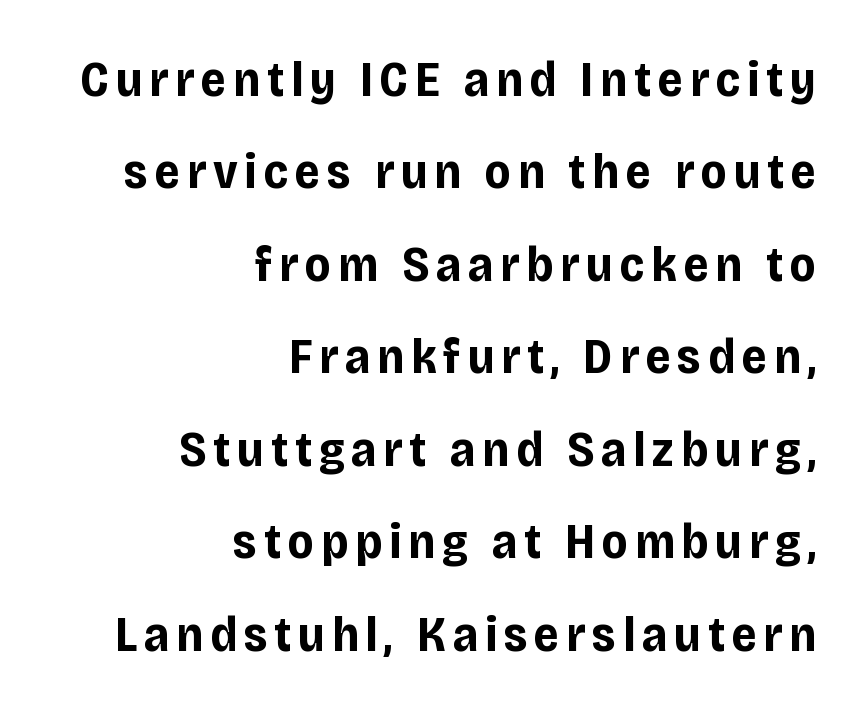
The image shows 50 px bold, condensed sans-serif type, upright; set right-aligned, line spacing 1.85x, not underlined; low stroke contrast and a large x-height.
